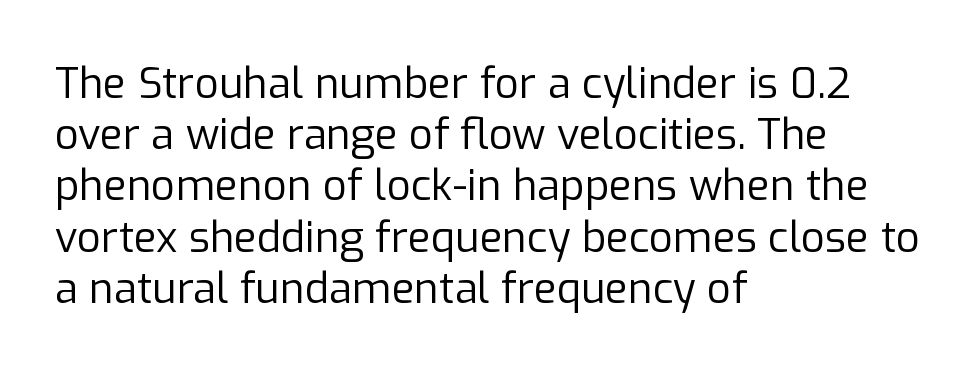
Q: Is the text bold? A: No.
Q: Is the text italic (slanted)? A: No, it is upright.
Q: Is the typeface a serif or a sans-serif typeface? A: Sans-serif.
Q: Is the text underlined? A: No.
Q: How is the paragraph aligned? A: Left-aligned.
Q: Is the spacing between letters normal or unusually wide? A: Normal.
Q: Width (condensed, normal, or wide)? A: Normal.
Q: Stroke contrast? A: Low.
Q: x-height? A: Medium.
Q: Monospaced? A: No.
